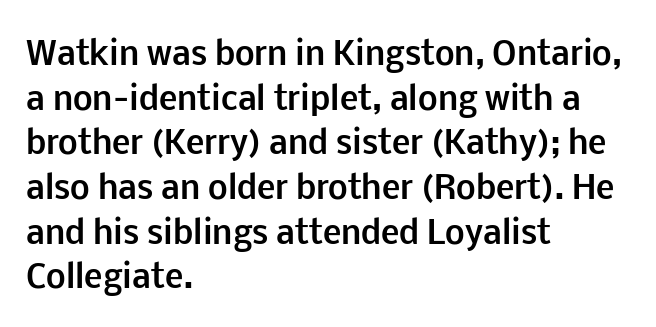
Q: Is the text bold? A: Yes.
Q: Is the text italic (slanted)? A: No, it is upright.
Q: Is the typeface a serif or a sans-serif typeface? A: Sans-serif.
Q: Is the text underlined? A: No.
Q: How is the paragraph aligned? A: Left-aligned.
Q: Is the spacing between letters normal or unusually wide? A: Normal.
Q: Is the spacing between lines tight, normal or loose? A: Normal.
Q: Width (condensed, normal, or wide)? A: Normal.
Q: Stroke contrast? A: Low.
Q: x-height? A: Medium.
Q: Monospaced? A: No.
